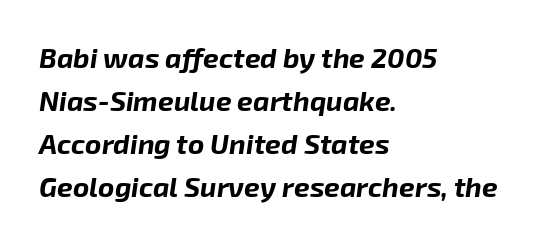
{"italic": "yes", "lean": "right", "slant_degrees": 8, "bold": "yes", "weight": "bold", "width": "normal", "stroke_contrast": "low", "x_height": "medium", "monospaced": "no", "underline": "no", "align": "left", "line_spacing": "normal", "line_spacing_ratio": 1.54, "letter_spacing": "normal", "letter_spacing_em": 0.0, "glyph_px": 28}
